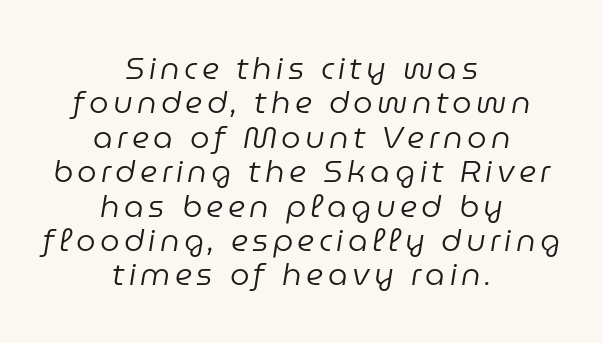
Q: Is the text bold? A: No.
Q: Is the text italic (slanted)? A: Yes, it leans right by about 9 degrees.
Q: Is the text underlined? A: No.
Q: How is the paragraph aligned? A: Centered.
Q: Is the spacing between lines tight, normal or loose? A: Tight.
Q: Width (condensed, normal, or wide)? A: Normal.
Q: Stroke contrast? A: Low.
Q: x-height? A: Medium.
Q: Monospaced? A: No.
